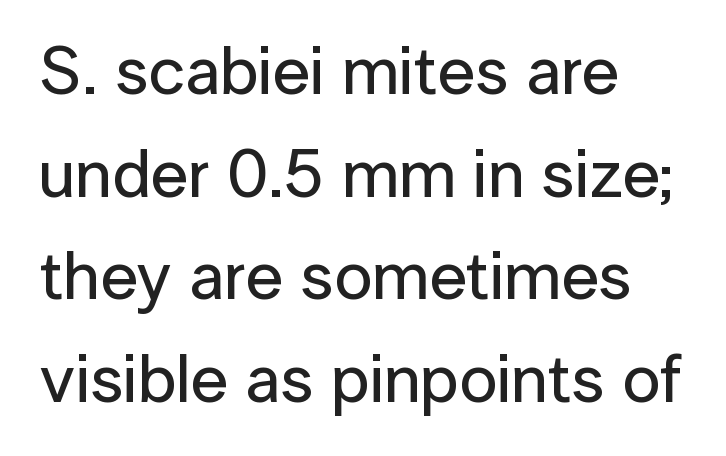
The image shows 68 px sans-serif type, upright; set left-aligned, normal line spacing (1.51x), normal letter spacing, not underlined; low stroke contrast and a medium x-height.
